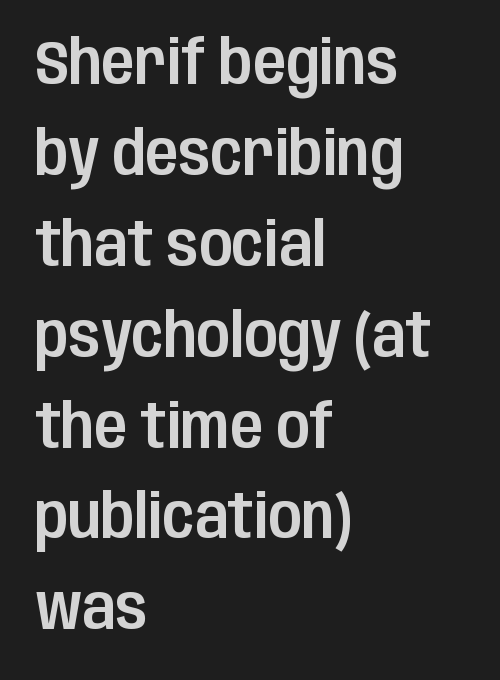
{"serif": "no", "italic": "no", "width": "condensed", "stroke_contrast": "low", "x_height": "large", "monospaced": "no", "underline": "no", "align": "left", "line_spacing": "normal", "line_spacing_ratio": 1.49, "letter_spacing": "normal", "letter_spacing_em": 0.0, "glyph_px": 61}
